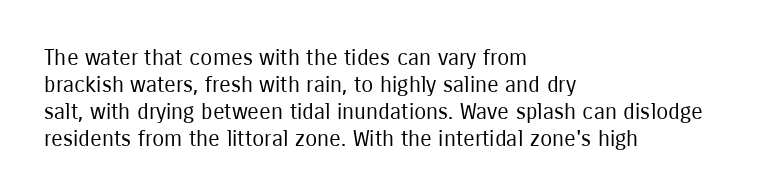
The image shows 22 px text type, upright; set left-aligned, line spacing 1.22x, normal letter spacing, not underlined.
